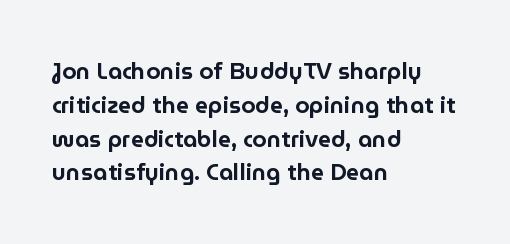
The image shows 23 px text type, upright; set left-aligned, normal line spacing (1.47x), normal letter spacing, not underlined.
